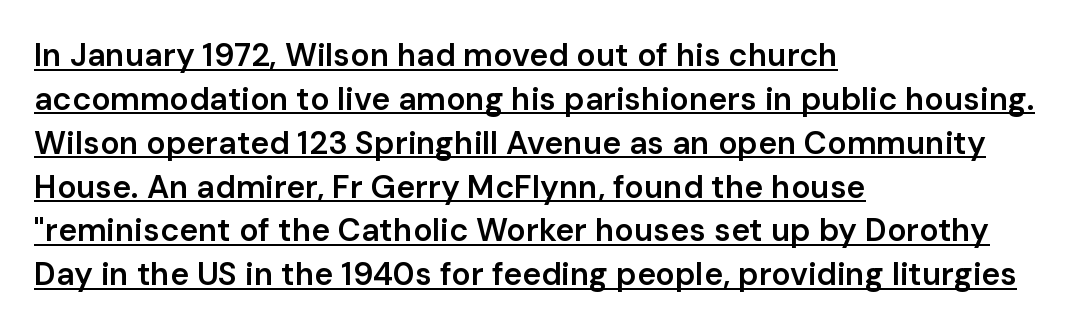
{"serif": "no", "italic": "no", "bold": "semi", "weight": "semibold", "width": "normal", "stroke_contrast": "low", "x_height": "medium", "monospaced": "no", "underline": "yes", "align": "left", "line_spacing": "normal", "line_spacing_ratio": 1.37, "letter_spacing": "normal", "letter_spacing_em": 0.0, "glyph_px": 32}
